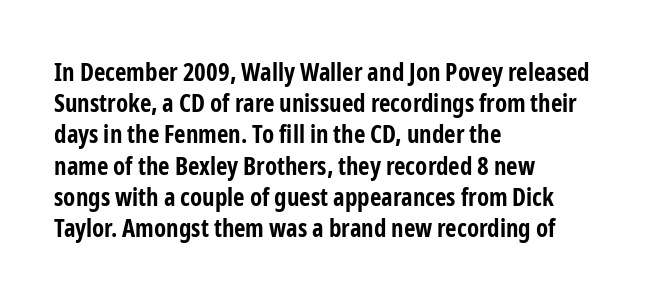
Q: Is the text bold? A: Yes.
Q: Is the text italic (slanted)? A: No, it is upright.
Q: Is the text underlined? A: No.
Q: How is the paragraph aligned? A: Left-aligned.
Q: Is the spacing between letters normal or unusually wide? A: Normal.
Q: Is the spacing between lines tight, normal or loose? A: Normal.
